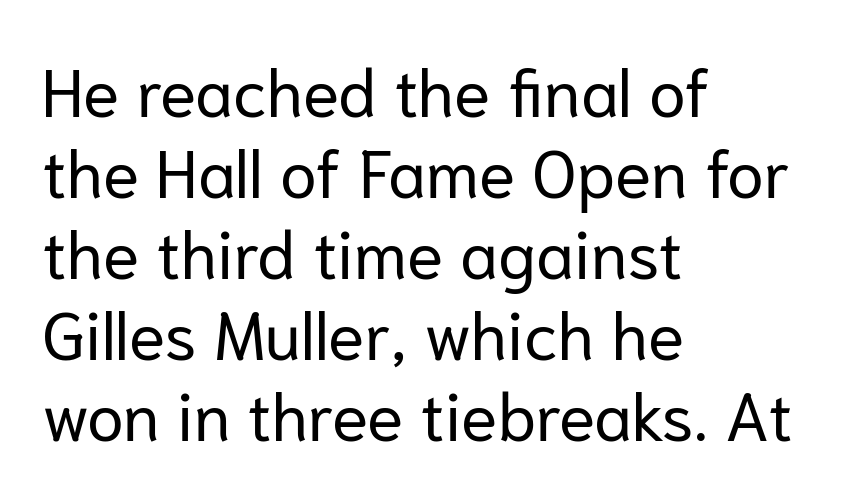
{"serif": "no", "italic": "no", "bold": "no", "weight": "regular", "width": "normal", "stroke_contrast": "low", "x_height": "medium", "monospaced": "no", "underline": "no", "align": "left", "line_spacing_ratio": 1.21, "letter_spacing": "normal", "letter_spacing_em": 0.0, "glyph_px": 67}
